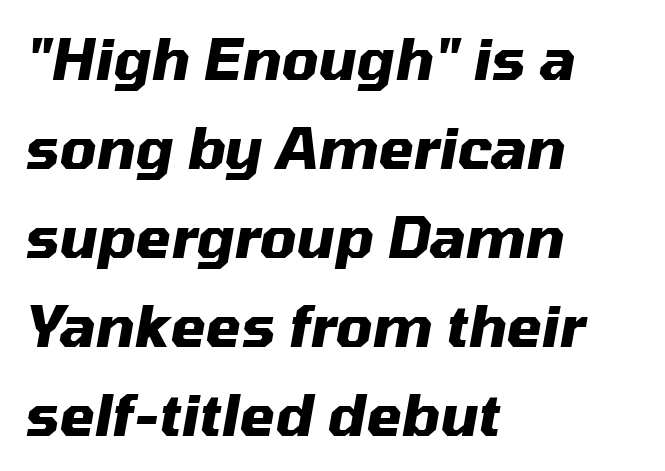
The image shows 57 px heavy type, italic (leaning right); set left-aligned, normal line spacing (1.56x), normal letter spacing, not underlined; medium stroke contrast and a medium x-height.
